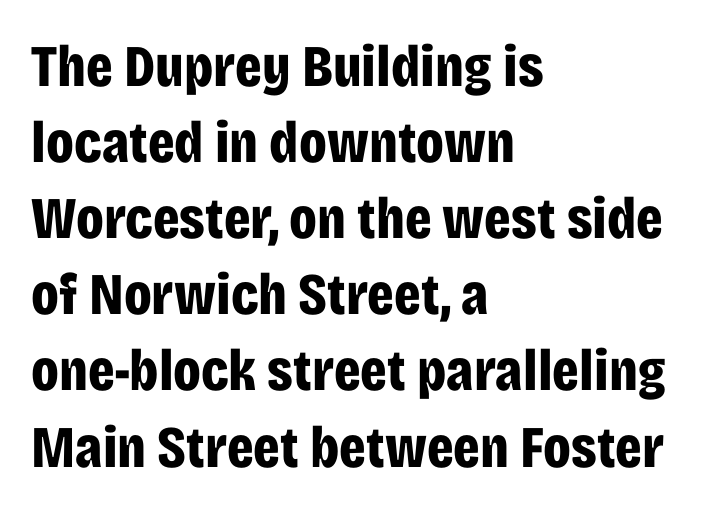
Q: Is the text bold? A: Yes.
Q: Is the text italic (slanted)? A: No, it is upright.
Q: Is the typeface a serif or a sans-serif typeface? A: Sans-serif.
Q: Is the text underlined? A: No.
Q: How is the paragraph aligned? A: Left-aligned.
Q: Is the spacing between letters normal or unusually wide? A: Normal.
Q: Is the spacing between lines tight, normal or loose? A: Normal.
Q: Width (condensed, normal, or wide)? A: Condensed.
Q: Stroke contrast? A: Low.
Q: x-height? A: Large.
Q: Monospaced? A: No.
